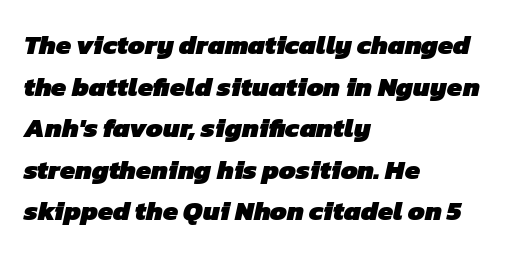
The image shows 27 px bold type; set left-aligned, normal line spacing (1.54x), normal letter spacing, not underlined.
